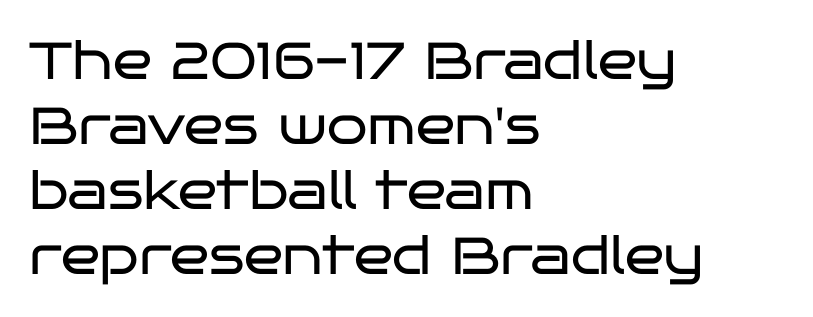
Q: Is the text bold? A: No.
Q: Is the text italic (slanted)? A: No, it is upright.
Q: Is the typeface a serif or a sans-serif typeface? A: Sans-serif.
Q: Is the text underlined? A: No.
Q: How is the paragraph aligned? A: Left-aligned.
Q: Is the spacing between letters normal or unusually wide? A: Normal.
Q: Is the spacing between lines tight, normal or loose? A: Normal.
Q: Width (condensed, normal, or wide)? A: Wide.
Q: Stroke contrast? A: Low.
Q: x-height? A: Large.
Q: Monospaced? A: No.
